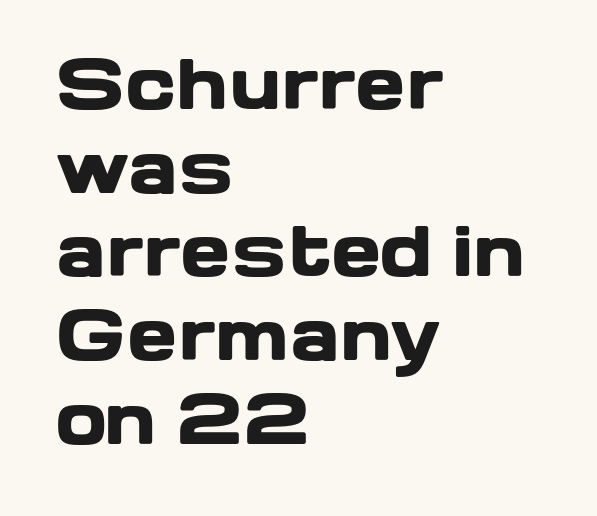
{"serif": "no", "italic": "no", "bold": "yes", "weight": "heavy", "width": "wide", "stroke_contrast": "low", "x_height": "medium", "monospaced": "no", "underline": "no", "align": "left", "line_spacing": "normal", "line_spacing_ratio": 1.25, "letter_spacing": "normal", "letter_spacing_em": 0.0, "glyph_px": 67}
